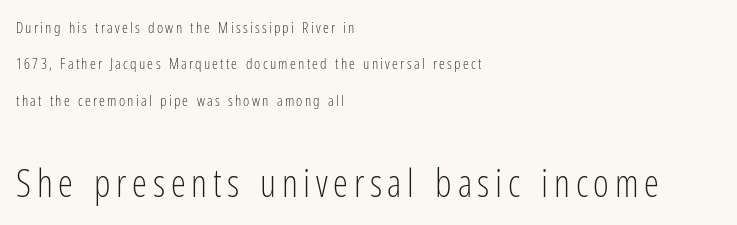
Q: Is the text bold? A: No.
Q: Is the text italic (slanted)? A: No, it is upright.
Q: Is the typeface a serif or a sans-serif typeface? A: Sans-serif.
Q: Is the text underlined? A: No.
Q: How is the paragraph aligned? A: Left-aligned.
Q: Is the spacing between lines tight, normal or loose? A: Loose.
Q: Which block of text is set in a larger size, the first (top) or the second (bottom)? A: The second (bottom) one.
Q: Width (condensed, normal, or wide)? A: Condensed.
Q: Stroke contrast? A: Low.
Q: x-height? A: Medium.
Q: Monospaced? A: No.
